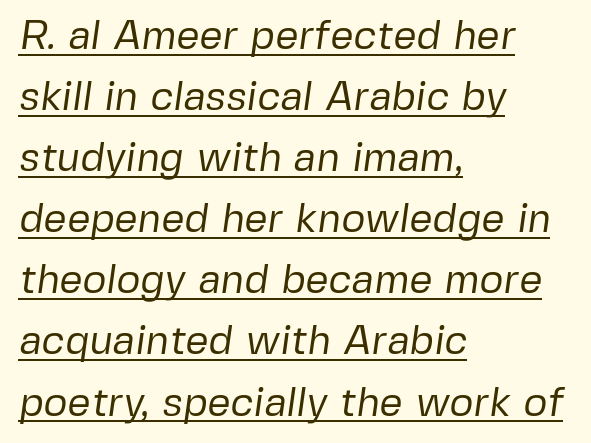
The image shows 41 px regular-weight sans-serif type; set left-aligned, normal line spacing (1.49x), normal letter spacing, underlined; low stroke contrast and a medium x-height.
